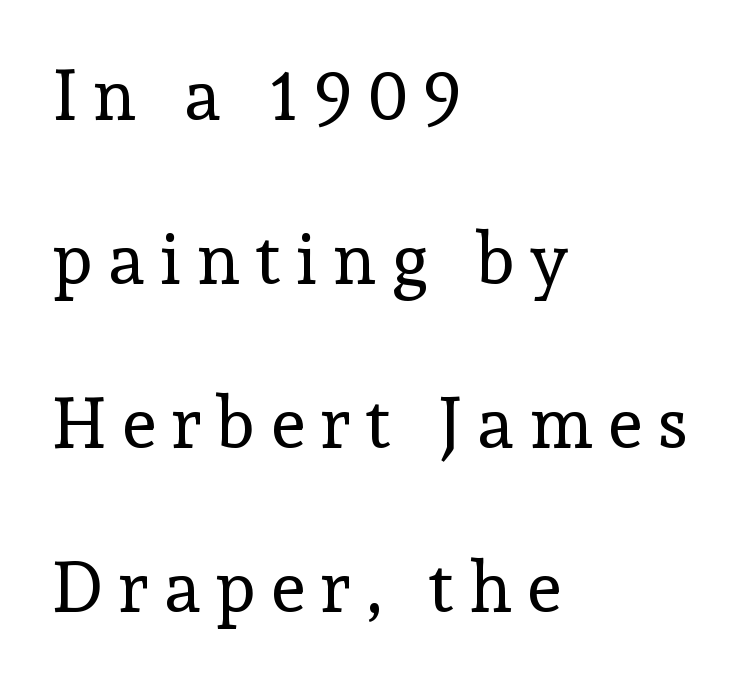
Q: Is the text bold? A: No.
Q: Is the text italic (slanted)? A: No, it is upright.
Q: Is the typeface a serif or a sans-serif typeface? A: Serif.
Q: Is the text underlined? A: No.
Q: How is the paragraph aligned? A: Left-aligned.
Q: Is the spacing between letters normal or unusually wide? A: Unusually wide.
Q: Is the spacing between lines tight, normal or loose? A: Loose.
Q: Width (condensed, normal, or wide)? A: Normal.
Q: x-height? A: Medium.
Q: Monospaced? A: No.
